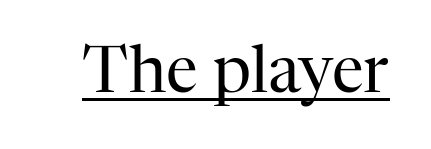
{"serif": "yes", "italic": "no", "bold": "no", "weight": "regular", "width": "normal", "stroke_contrast": "high", "x_height": "medium", "monospaced": "no", "underline": "yes", "letter_spacing": "normal", "letter_spacing_em": 0.0, "glyph_px": 64}
